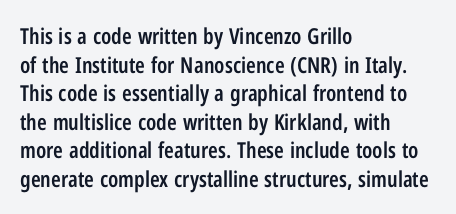
Q: Is the text bold? A: Semi-bold.
Q: Is the text italic (slanted)? A: No, it is upright.
Q: Is the text underlined? A: No.
Q: How is the paragraph aligned? A: Left-aligned.
Q: Is the spacing between letters normal or unusually wide? A: Normal.
Q: Is the spacing between lines tight, normal or loose? A: Normal.
